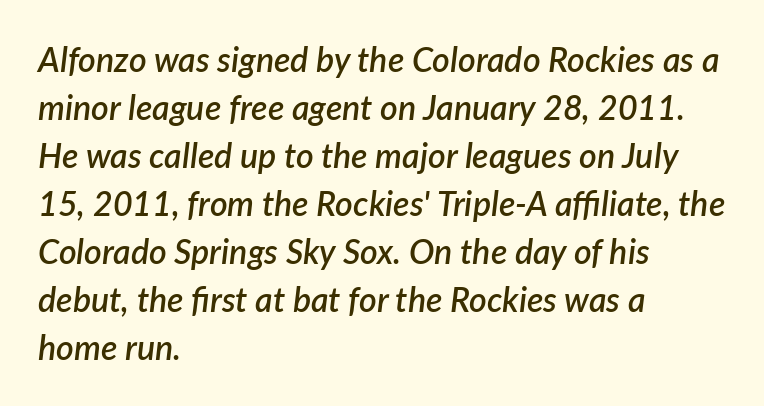
The baseline area is clear. One glance says typical: line gaps are just what's usual. A semibold gives these letters moderate extra thickness, short of bold. Looks like regular typesetting: each glyph gets only the width it needs.
